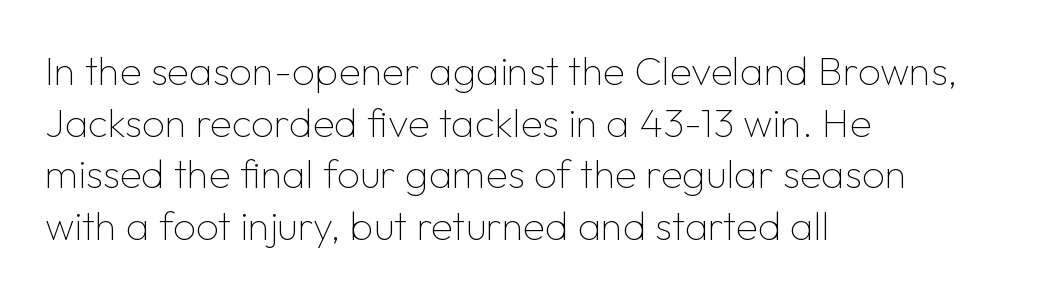
Q: Is the text bold? A: No.
Q: Is the text italic (slanted)? A: No, it is upright.
Q: Is the typeface a serif or a sans-serif typeface? A: Sans-serif.
Q: Is the text underlined? A: No.
Q: How is the paragraph aligned? A: Left-aligned.
Q: Is the spacing between letters normal or unusually wide? A: Normal.
Q: Is the spacing between lines tight, normal or loose? A: Normal.
Q: Width (condensed, normal, or wide)? A: Normal.
Q: Stroke contrast? A: Low.
Q: x-height? A: Medium.
Q: Monospaced? A: No.
